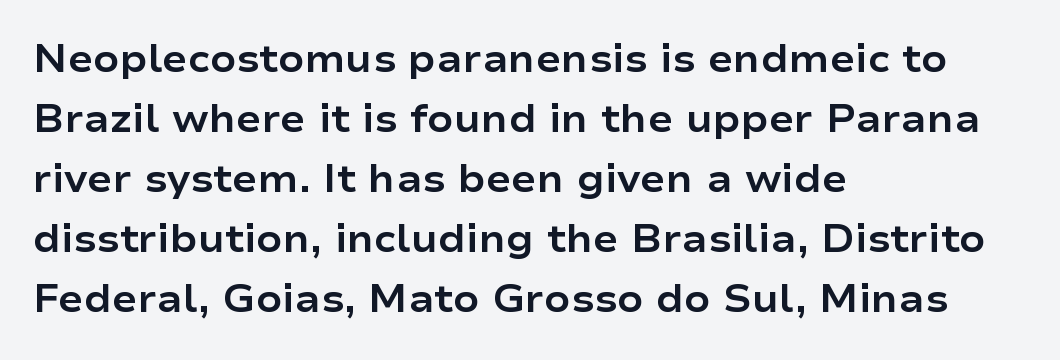
Descenders are the only things crossing below the line. Leading matches the norm, producing a regular column. Caption: bold face, heavy strokes. Teacher's note: observe the even left margin — that is flush-left alignment. The type is set solid horizontally, with unmodified tracking. Looks like regular typesetting: each glyph gets only the width it needs.
